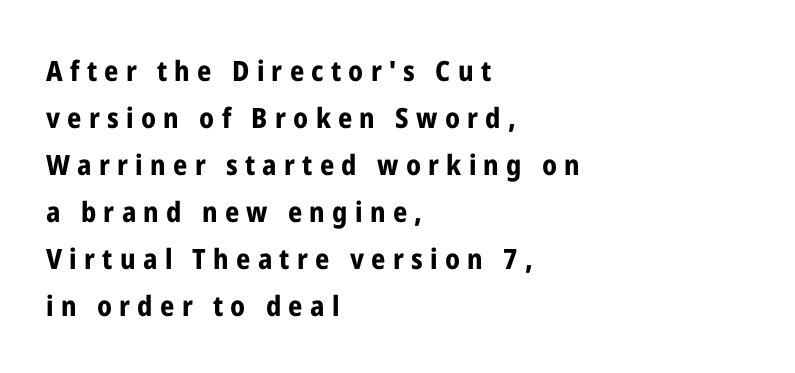
Q: Is the text bold? A: Yes.
Q: Is the text italic (slanted)? A: No, it is upright.
Q: Is the typeface a serif or a sans-serif typeface? A: Sans-serif.
Q: Is the text underlined? A: No.
Q: How is the paragraph aligned? A: Left-aligned.
Q: Is the spacing between letters normal or unusually wide? A: Unusually wide.
Q: Is the spacing between lines tight, normal or loose? A: Normal.
Q: Width (condensed, normal, or wide)? A: Condensed.
Q: Stroke contrast? A: Low.
Q: x-height? A: Medium.
Q: Monospaced? A: No.
